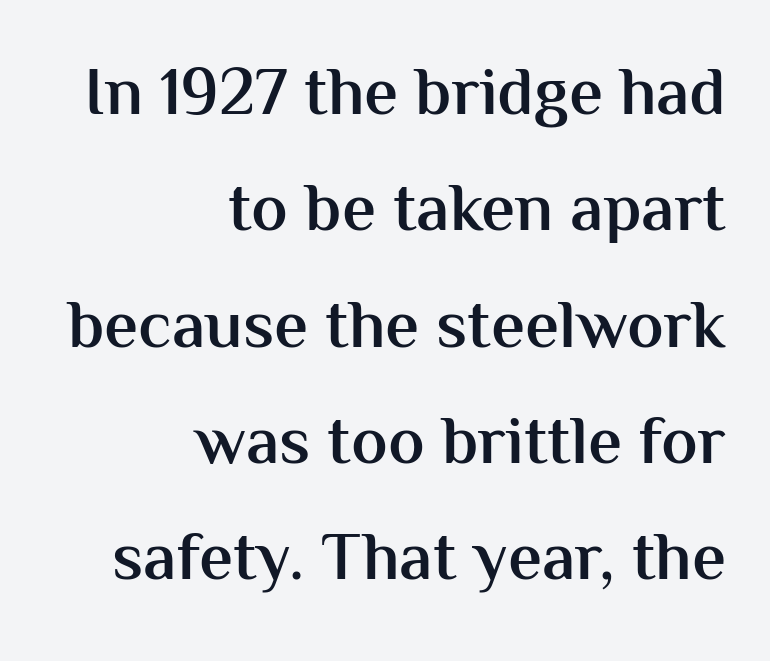
Q: Is the text bold? A: Semi-bold.
Q: Is the text italic (slanted)? A: No, it is upright.
Q: Is the typeface a serif or a sans-serif typeface? A: Sans-serif.
Q: Is the text underlined? A: No.
Q: How is the paragraph aligned? A: Right-aligned.
Q: Is the spacing between letters normal or unusually wide? A: Normal.
Q: Width (condensed, normal, or wide)? A: Normal.
Q: Stroke contrast? A: Medium.
Q: x-height? A: Medium.
Q: Monospaced? A: No.
